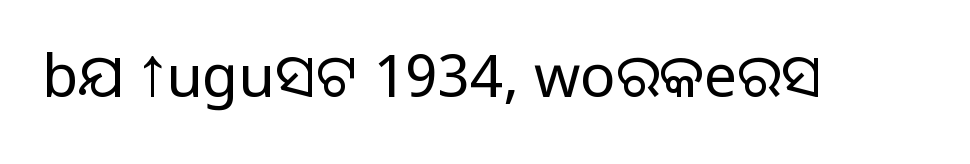
Posture: straight, roman, zero tilt. Each letter keeps its own natural width here, so spacing adapts to shape. Compared with typical body copy, the letter spacing here is the same. Stem width sits at or under what a default text font uses. A sans-serif font was chosen for this passage.
